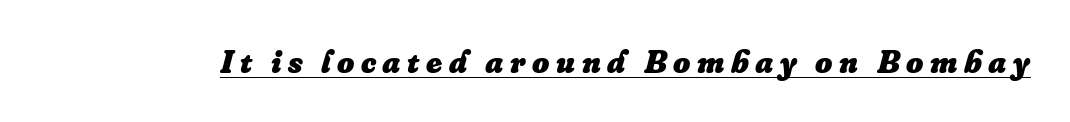
The sample's only ornament is a line tracing under the words. Proportional: the letters do not fall into vertical columns. Its strokes are broad and dark, the hallmark of bold type. This is oblique type, the kind used for emphasis or titles. Compared with typical body copy, the letter spacing here is much looser.
